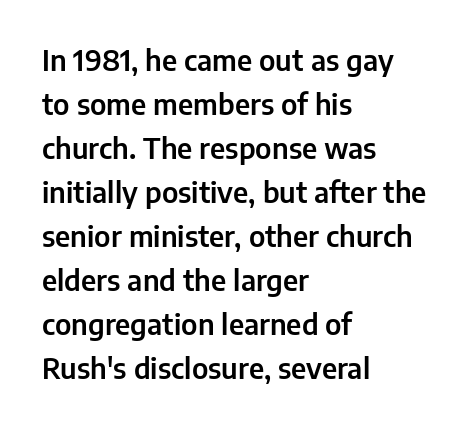
Q: Is the text italic (slanted)? A: No, it is upright.
Q: Is the typeface a serif or a sans-serif typeface? A: Sans-serif.
Q: Is the text underlined? A: No.
Q: How is the paragraph aligned? A: Left-aligned.
Q: Is the spacing between letters normal or unusually wide? A: Normal.
Q: Is the spacing between lines tight, normal or loose? A: Normal.
Q: Width (condensed, normal, or wide)? A: Normal.
Q: Stroke contrast? A: Low.
Q: x-height? A: Medium.
Q: Monospaced? A: No.
